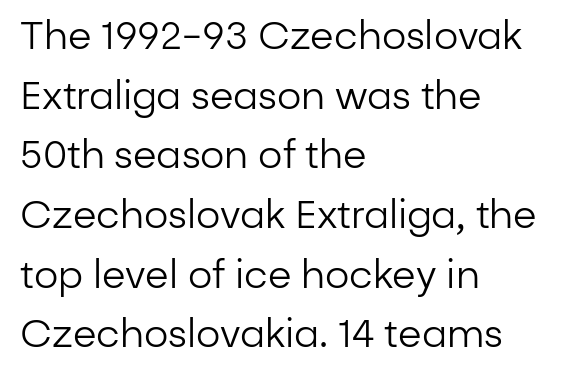
Q: Is the text bold? A: No.
Q: Is the text italic (slanted)? A: No, it is upright.
Q: Is the typeface a serif or a sans-serif typeface? A: Sans-serif.
Q: Is the text underlined? A: No.
Q: How is the paragraph aligned? A: Left-aligned.
Q: Is the spacing between letters normal or unusually wide? A: Normal.
Q: Is the spacing between lines tight, normal or loose? A: Normal.
Q: Width (condensed, normal, or wide)? A: Normal.
Q: Stroke contrast? A: Low.
Q: x-height? A: Medium.
Q: Monospaced? A: No.
